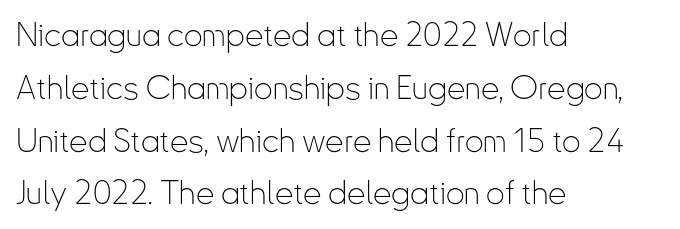
Q: Is the text bold? A: No.
Q: Is the text italic (slanted)? A: No, it is upright.
Q: Is the typeface a serif or a sans-serif typeface? A: Sans-serif.
Q: Is the text underlined? A: No.
Q: How is the paragraph aligned? A: Left-aligned.
Q: Is the spacing between letters normal or unusually wide? A: Normal.
Q: Is the spacing between lines tight, normal or loose? A: Normal.
Q: Width (condensed, normal, or wide)? A: Condensed.
Q: Stroke contrast? A: Low.
Q: x-height? A: Small.
Q: Monospaced? A: No.
